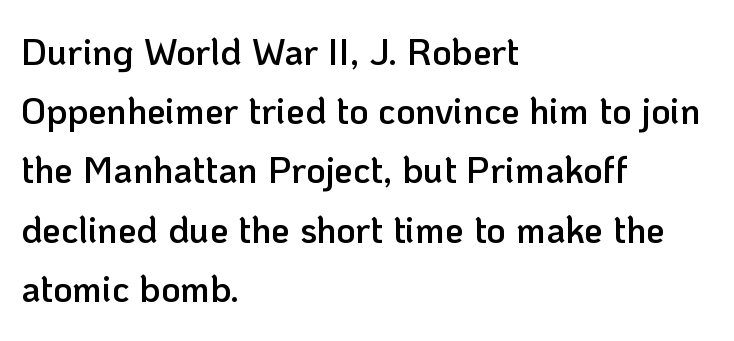
The image shows 37 px semibold sans-serif type, upright; set left-aligned, normal line spacing (1.6x), normal letter spacing, not underlined; low stroke contrast and a medium x-height.
